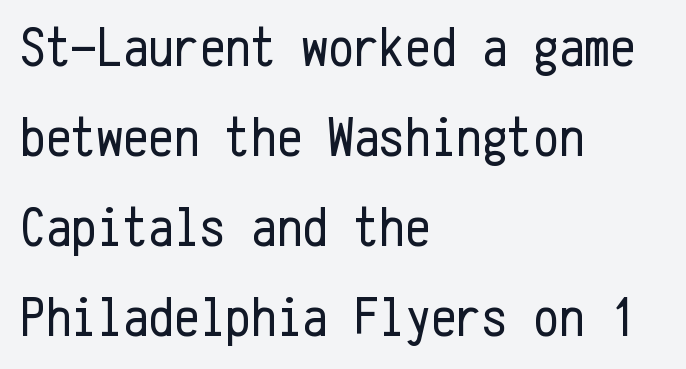
Q: Is the text bold? A: No.
Q: Is the text italic (slanted)? A: No, it is upright.
Q: Is the typeface a serif or a sans-serif typeface? A: Sans-serif.
Q: Is the text underlined? A: No.
Q: How is the paragraph aligned? A: Left-aligned.
Q: Is the spacing between letters normal or unusually wide? A: Normal.
Q: Is the spacing between lines tight, normal or loose? A: Normal.
Q: Width (condensed, normal, or wide)? A: Condensed.
Q: Stroke contrast? A: Low.
Q: x-height? A: Medium.
Q: Monospaced? A: Yes.
